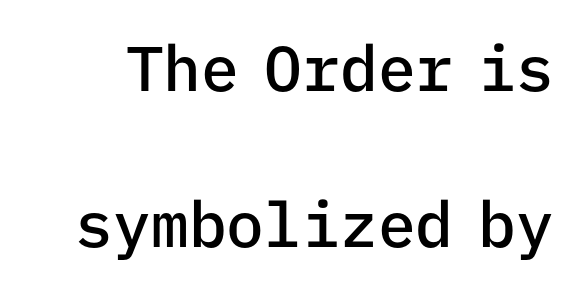
{"serif": "no", "italic": "no", "bold": "semi", "weight": "semibold", "width": "normal", "stroke_contrast": "low", "x_height": "medium", "monospaced": "yes", "underline": "no", "line_spacing": "loose", "line_spacing_ratio": 2.48, "letter_spacing": "normal", "letter_spacing_em": 0.0, "glyph_px": 63}
